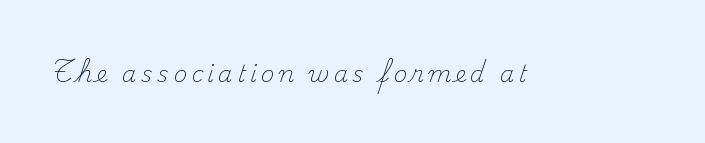
Honestly, there is no underline to notice here at all. Weight: not bold — regular or lighter.
